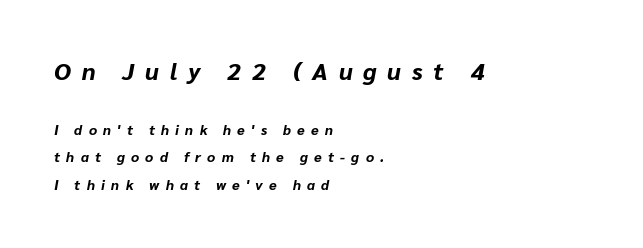
{"italic": "yes", "lean": "right", "slant_degrees": 10, "bold": "yes", "underline": "no", "align": "left", "line_spacing": "loose", "line_spacing_ratio": 1.95, "letter_spacing": "wide", "letter_spacing_em": 0.45, "larger_block": "first", "size_ratio": 1.71, "glyph_px": 24}
